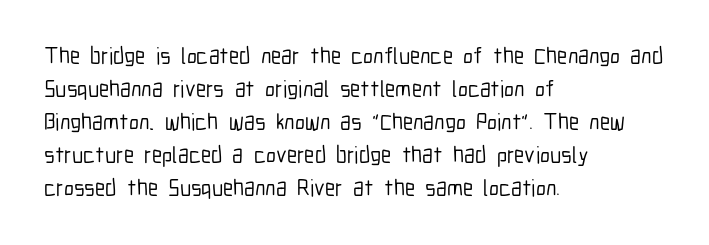
Q: Is the text italic (slanted)? A: No, it is upright.
Q: Is the text underlined? A: No.
Q: How is the paragraph aligned? A: Left-aligned.
Q: Is the spacing between letters normal or unusually wide? A: Normal.
Q: Is the spacing between lines tight, normal or loose? A: Normal.
